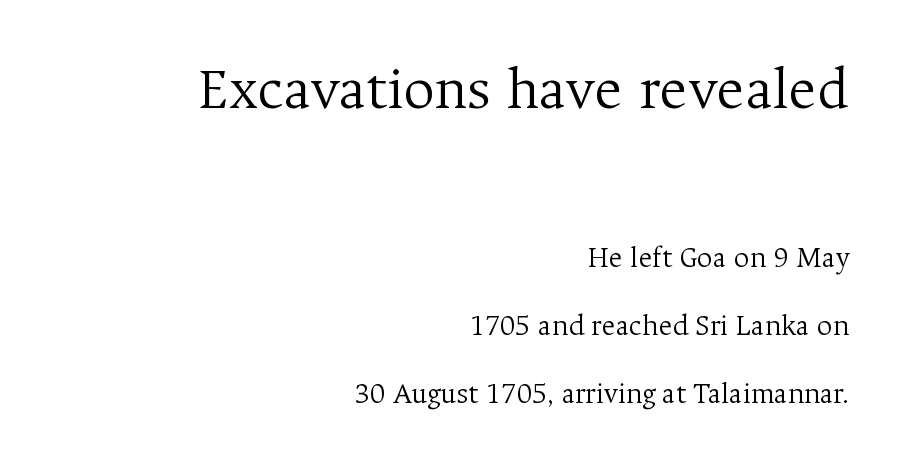
{"serif": "yes", "italic": "no", "bold": "no", "weight": "light", "width": "normal", "stroke_contrast": "medium", "x_height": "medium", "monospaced": "no", "underline": "no", "align": "right", "line_spacing": "loose", "line_spacing_ratio": 2.27, "letter_spacing": "normal", "letter_spacing_em": 0.0, "larger_block": "first", "size_ratio": 2.03, "glyph_px": 61}
